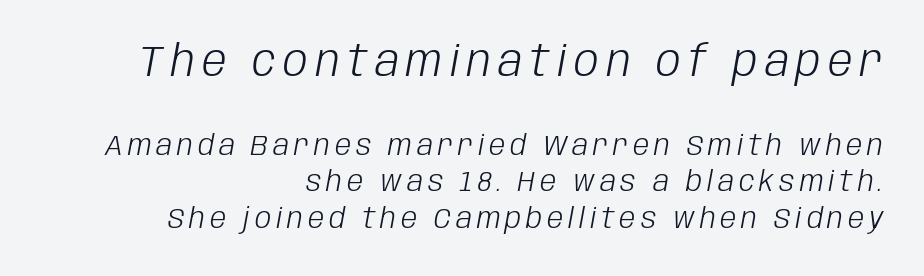
Q: Is the text bold? A: No.
Q: Is the text italic (slanted)? A: Yes, it leans right by about 10 degrees.
Q: Is the text underlined? A: No.
Q: How is the paragraph aligned? A: Right-aligned.
Q: Is the spacing between lines tight, normal or loose? A: Normal.
Q: Which block of text is set in a larger size, the first (top) or the second (bottom)? A: The first (top) one.
Q: Width (condensed, normal, or wide)? A: Condensed.
Q: Stroke contrast? A: Low.
Q: x-height? A: Large.
Q: Monospaced? A: No.
